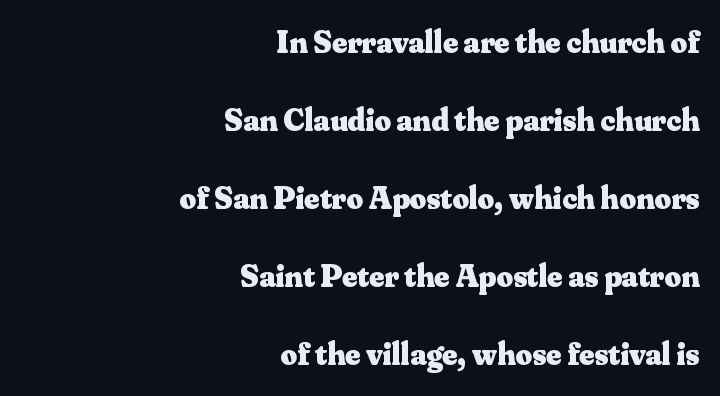
The image shows 32 px heavy serif type, upright; set right-aligned, loose line spacing (2.44x), normal letter spacing, not underlined; medium stroke contrast and a small x-height.
